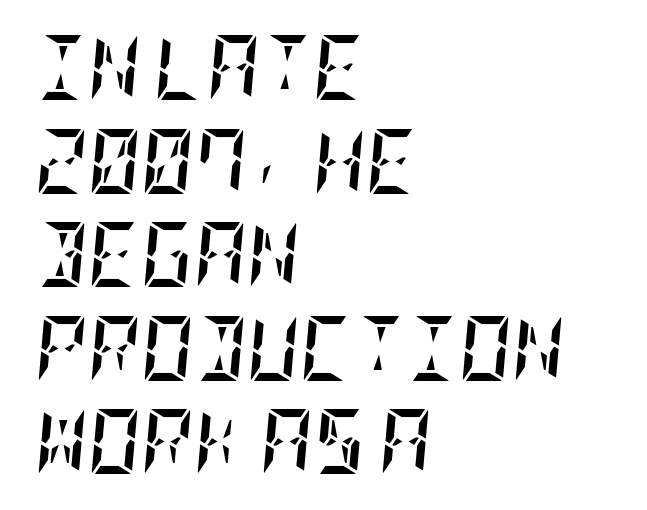
How are the letters spaced? Ordinarily, with no added tracking. Heavy, bold letterforms. Descender tails drop into unmarked territory. Line beginnings align vertically; line endings do not. A normal amount of white space separates one row of letters from the next. Slant detected: the letters are inclined.
